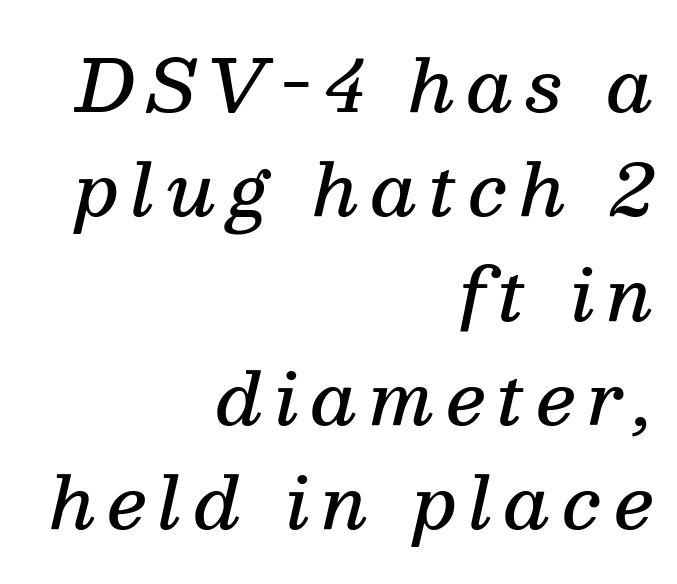
{"serif": "yes", "italic": "yes", "lean": "right", "slant_degrees": 13, "bold": "semi", "weight": "semibold", "width": "normal", "stroke_contrast": "medium", "x_height": "medium", "monospaced": "no", "underline": "no", "align": "right", "line_spacing": "normal", "line_spacing_ratio": 1.47, "glyph_px": 71}
